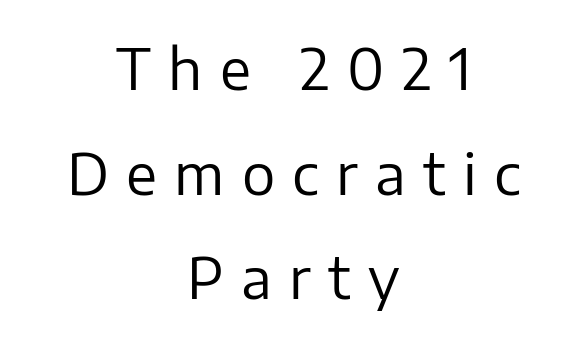
{"serif": "no", "italic": "no", "bold": "no", "weight": "regular", "width": "normal", "stroke_contrast": "low", "x_height": "medium", "monospaced": "no", "underline": "no", "align": "center", "line_spacing_ratio": 1.87, "letter_spacing": "wide", "letter_spacing_em": 0.31, "glyph_px": 56}
